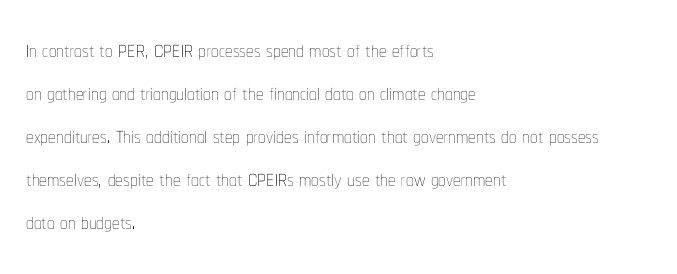
Q: Is the text bold? A: No.
Q: Is the text italic (slanted)? A: No, it is upright.
Q: Is the text underlined? A: No.
Q: How is the paragraph aligned? A: Left-aligned.
Q: Is the spacing between letters normal or unusually wide? A: Normal.
Q: Is the spacing between lines tight, normal or loose? A: Normal.
Q: Width (condensed, normal, or wide)? A: Condensed.
Q: Stroke contrast? A: Low.
Q: x-height? A: Medium.
Q: Monospaced? A: No.
